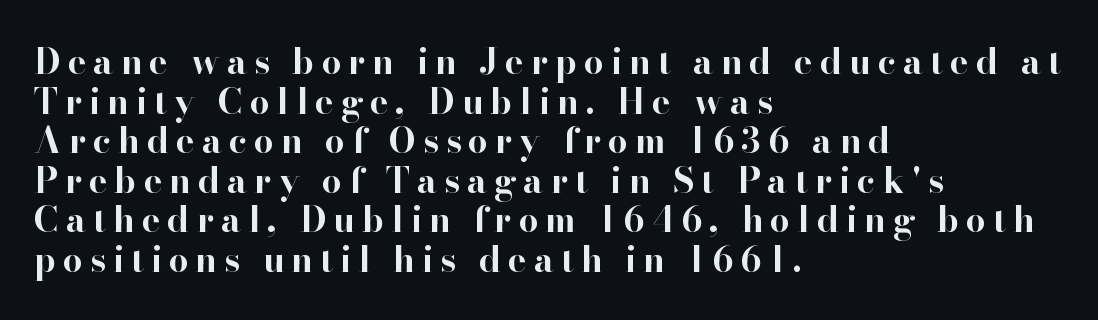
{"serif": "yes", "italic": "no", "bold": "yes", "weight": "bold", "width": "normal", "stroke_contrast": "high", "x_height": "small", "monospaced": "no", "underline": "no", "align": "left", "line_spacing": "tight", "line_spacing_ratio": 1.13, "letter_spacing": "wide", "letter_spacing_em": 0.2, "glyph_px": 35}
